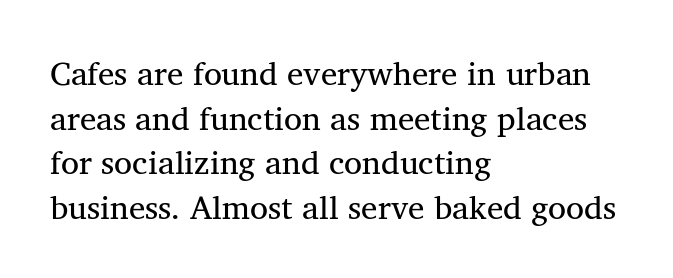
{"serif": "yes", "italic": "no", "bold": "no", "weight": "regular", "width": "normal", "stroke_contrast": "medium", "x_height": "medium", "monospaced": "no", "underline": "no", "align": "left", "line_spacing": "normal", "line_spacing_ratio": 1.35, "letter_spacing": "normal", "letter_spacing_em": 0.0, "glyph_px": 33}
